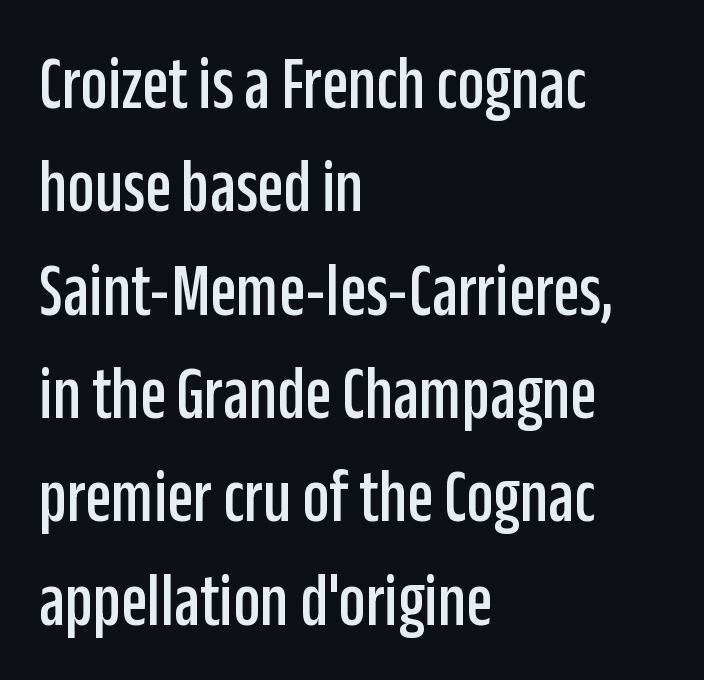
{"serif": "no", "italic": "no", "width": "condensed", "stroke_contrast": "low", "x_height": "large", "monospaced": "no", "underline": "no", "align": "left", "line_spacing": "normal", "line_spacing_ratio": 1.36, "letter_spacing": "normal", "letter_spacing_em": 0.0, "glyph_px": 76}
